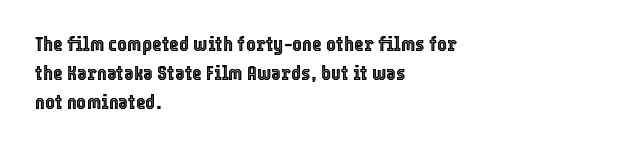
The image shows 21 px text type, upright; set left-aligned, normal line spacing (1.39x), normal letter spacing, not underlined.
